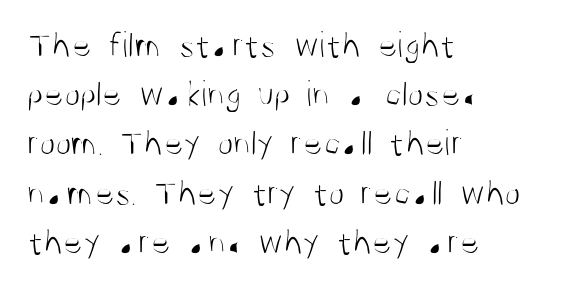
The image shows 37 px light, condensed sans-serif type, upright; set left-aligned, normal line spacing (1.33x), normal letter spacing, not underlined; medium stroke contrast and a large x-height.
